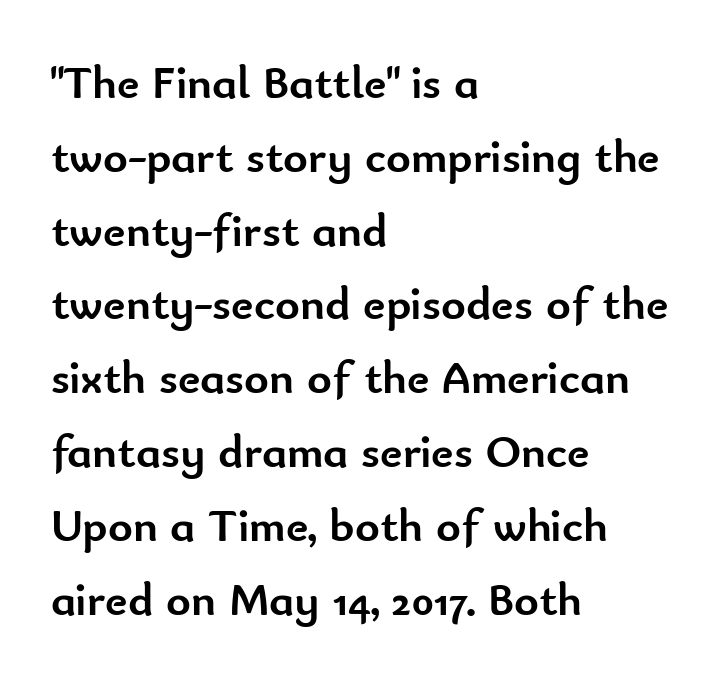
Q: Is the text bold? A: Yes.
Q: Is the text italic (slanted)? A: No, it is upright.
Q: Is the typeface a serif or a sans-serif typeface? A: Sans-serif.
Q: Is the text underlined? A: No.
Q: How is the paragraph aligned? A: Left-aligned.
Q: Is the spacing between letters normal or unusually wide? A: Normal.
Q: Is the spacing between lines tight, normal or loose? A: Normal.
Q: Width (condensed, normal, or wide)? A: Normal.
Q: Stroke contrast? A: Low.
Q: x-height? A: Small.
Q: Monospaced? A: No.
